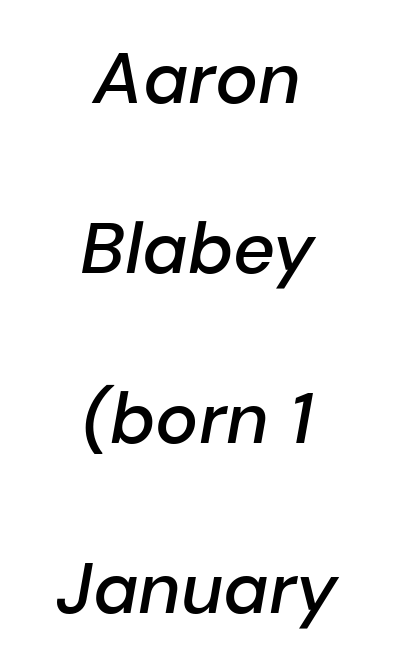
Q: Is the text bold? A: Semi-bold.
Q: Is the text italic (slanted)? A: Yes, it leans right by about 10 degrees.
Q: Is the text underlined? A: No.
Q: How is the paragraph aligned? A: Centered.
Q: Is the spacing between letters normal or unusually wide? A: Normal.
Q: Is the spacing between lines tight, normal or loose? A: Loose.
Q: Width (condensed, normal, or wide)? A: Normal.
Q: Stroke contrast? A: Low.
Q: x-height? A: Medium.
Q: Monospaced? A: No.
